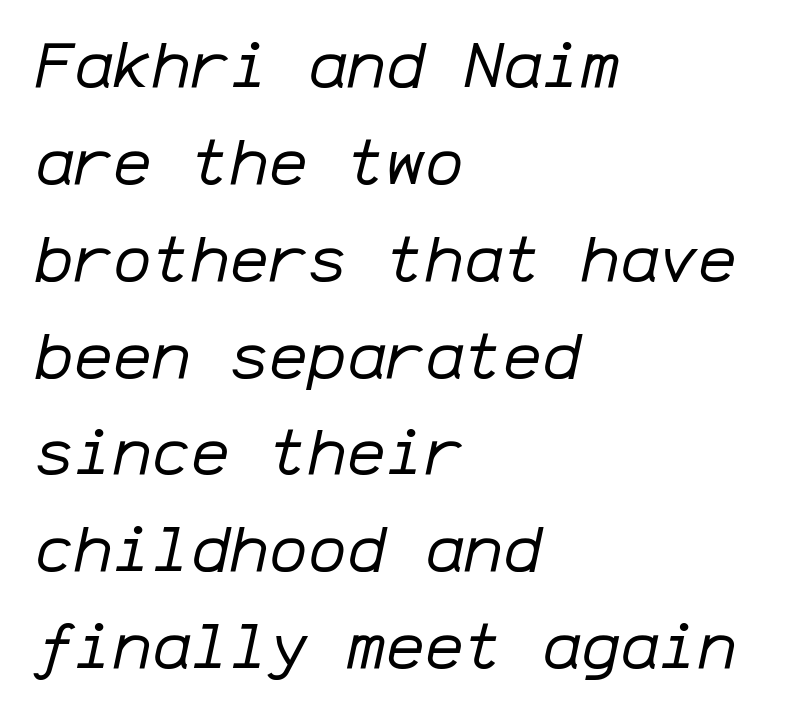
The image shows 65 px regular-weight type, italic (leaning right), monospaced; set left-aligned, normal line spacing (1.49x), normal letter spacing, not underlined; low stroke contrast and a medium x-height.
